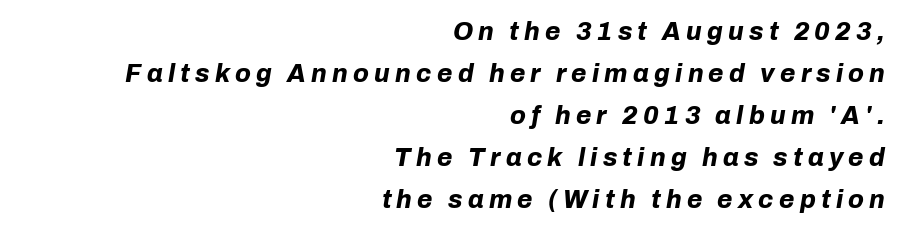
Q: Is the text bold? A: Yes.
Q: Is the text italic (slanted)? A: Yes, it leans right by about 10 degrees.
Q: Is the text underlined? A: No.
Q: How is the paragraph aligned? A: Right-aligned.
Q: Is the spacing between letters normal or unusually wide? A: Unusually wide.
Q: Is the spacing between lines tight, normal or loose? A: Normal.
